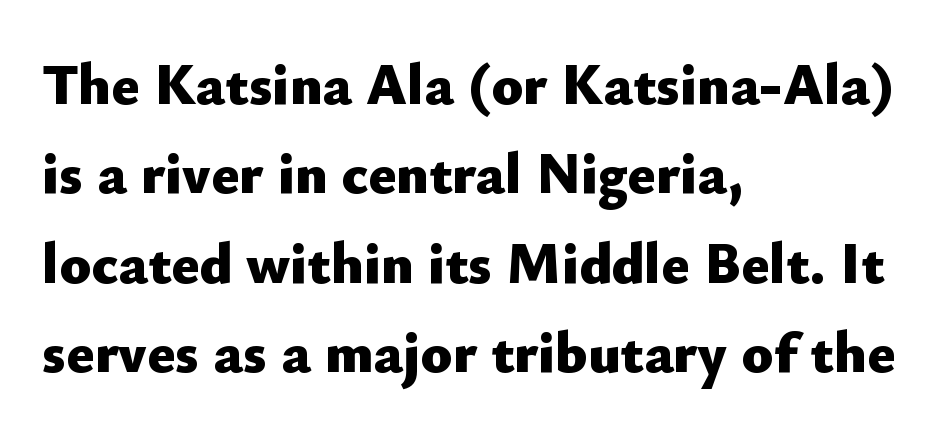
{"serif": "no", "italic": "no", "bold": "yes", "weight": "heavy", "width": "normal", "stroke_contrast": "low", "x_height": "small", "monospaced": "no", "underline": "no", "align": "left", "line_spacing": "normal", "line_spacing_ratio": 1.54, "letter_spacing": "normal", "letter_spacing_em": 0.0, "glyph_px": 58}
